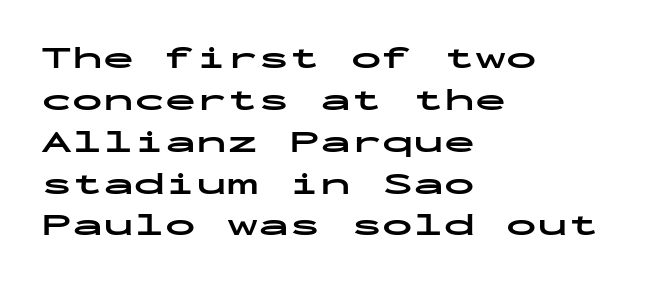
{"serif": "no", "italic": "no", "bold": "yes", "weight": "bold", "width": "wide", "stroke_contrast": "low", "x_height": "medium", "monospaced": "yes", "underline": "no", "align": "left", "line_spacing": "normal", "line_spacing_ratio": 1.35, "letter_spacing": "normal", "letter_spacing_em": 0.0, "glyph_px": 31}
